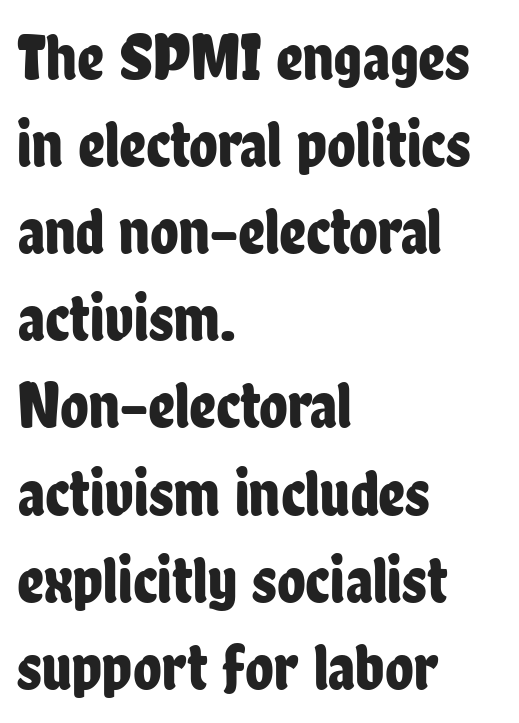
The image shows 66 px condensed sans-serif type, upright; set left-aligned, normal line spacing (1.32x), normal letter spacing, not underlined; low stroke contrast and a medium x-height.
